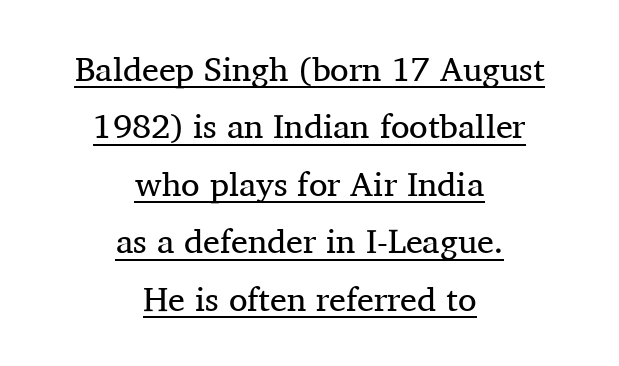
Q: Is the text bold? A: No.
Q: Is the text italic (slanted)? A: No, it is upright.
Q: Is the typeface a serif or a sans-serif typeface? A: Serif.
Q: Is the text underlined? A: Yes.
Q: How is the paragraph aligned? A: Centered.
Q: Is the spacing between letters normal or unusually wide? A: Normal.
Q: Is the spacing between lines tight, normal or loose? A: Normal.
Q: Width (condensed, normal, or wide)? A: Normal.
Q: Stroke contrast? A: Medium.
Q: x-height? A: Medium.
Q: Monospaced? A: No.
